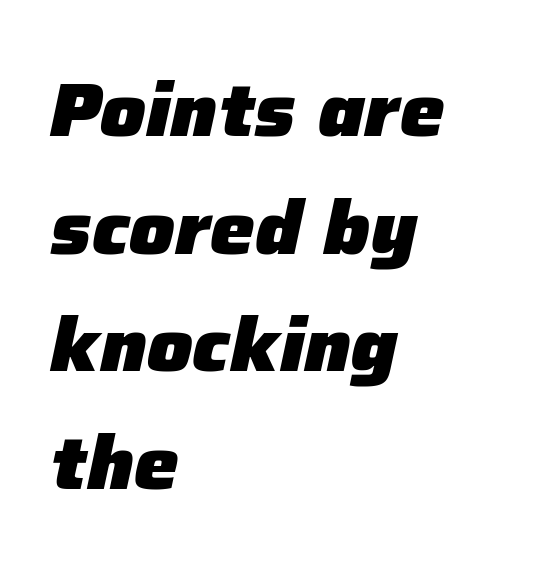
Q: Is the text bold? A: Yes.
Q: Is the text italic (slanted)? A: Yes, it leans right by about 12 degrees.
Q: Is the text underlined? A: No.
Q: How is the paragraph aligned? A: Left-aligned.
Q: Is the spacing between letters normal or unusually wide? A: Normal.
Q: Is the spacing between lines tight, normal or loose? A: Normal.
Q: Width (condensed, normal, or wide)? A: Normal.
Q: Stroke contrast? A: Low.
Q: x-height? A: Medium.
Q: Monospaced? A: No.
